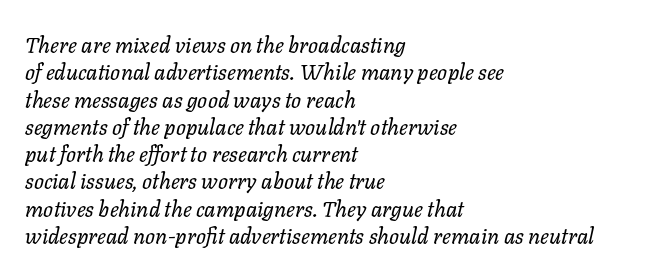
The gaps between neighbouring characters are ordinary and unremarkable. Left-aligned paragraph, ragged on the right. Designer's note — italics engaged. The cut favours lightness, reaching ordinary text weight at its darkest.
